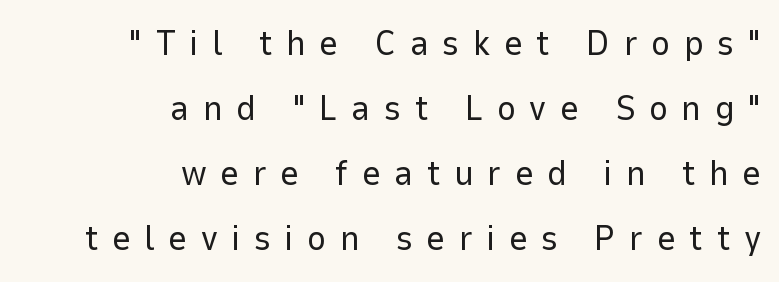
The image shows 36 px regular-weight sans-serif type, upright; set right-aligned, line spacing 1.81x, unusually wide letter spacing (+0.38 em), not underlined; low stroke contrast and a medium x-height.
